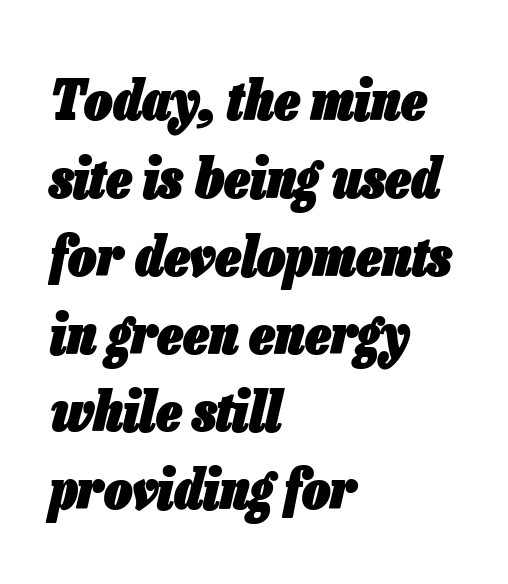
{"italic": "yes", "lean": "right", "slant_degrees": 13, "bold": "yes", "weight": "heavy", "width": "condensed", "stroke_contrast": "low", "x_height": "medium", "monospaced": "no", "underline": "no", "align": "left", "line_spacing": "normal", "line_spacing_ratio": 1.39, "letter_spacing": "normal", "letter_spacing_em": 0.0, "glyph_px": 56}
